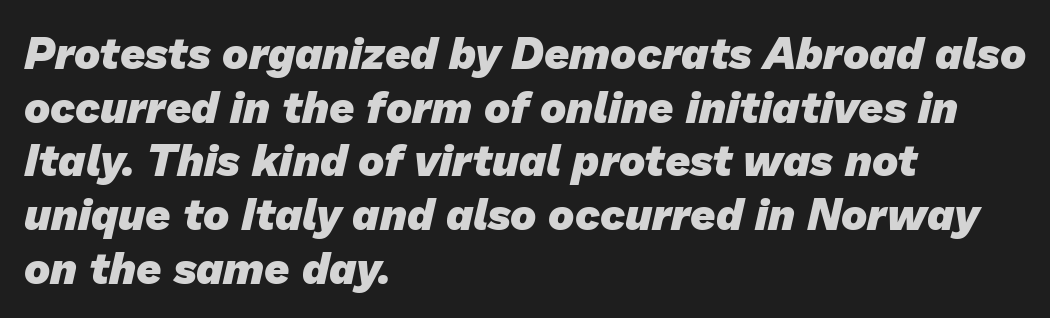
Stroke thickness is high; the sample reads as a true bold. Looks like regular typesetting: each glyph gets only the width it needs. Plain, unruled lines of type. A sans-serif font was chosen for this passage. The line texture is even and compact thanks to regular tracking. The text block is weighted toward the left margin, trailing off unevenly rightward.
